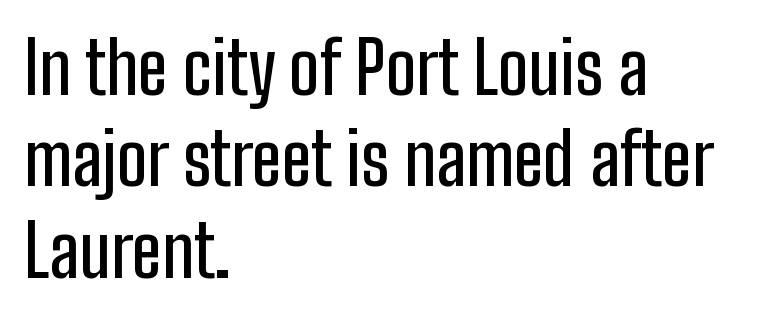
The image shows 72 px condensed sans-serif type, upright; set left-aligned, normal line spacing (1.27x), normal letter spacing, not underlined; low stroke contrast and a medium x-height.
